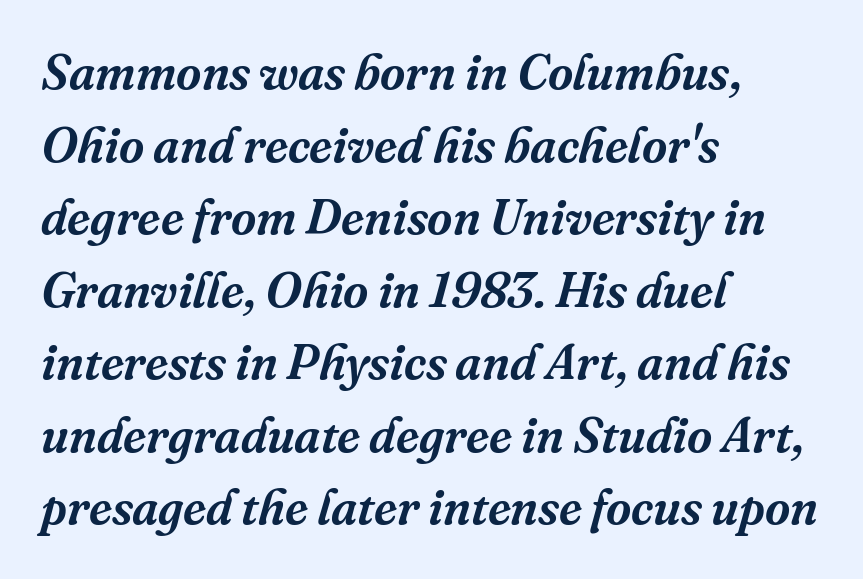
The image shows 49 px serif type, italic (leaning right); set left-aligned, normal line spacing (1.48x), normal letter spacing, not underlined; medium stroke contrast and a medium x-height.
